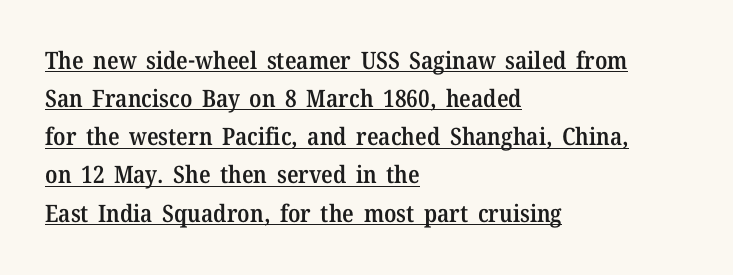
The image shows 24 px text type, upright; set left-aligned, normal line spacing (1.59x), normal letter spacing, underlined.
